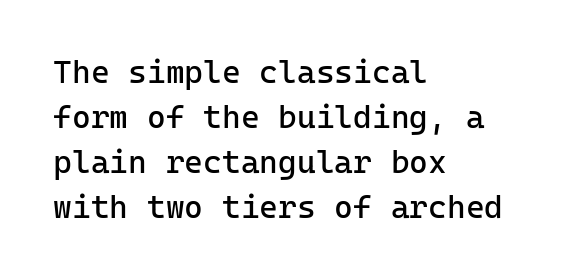
{"serif": "no", "italic": "no", "bold": "no", "weight": "regular", "width": "normal", "stroke_contrast": "low", "x_height": "medium", "monospaced": "yes", "underline": "no", "align": "left", "line_spacing": "normal", "line_spacing_ratio": 1.41, "letter_spacing": "normal", "letter_spacing_em": 0.0, "glyph_px": 32}
